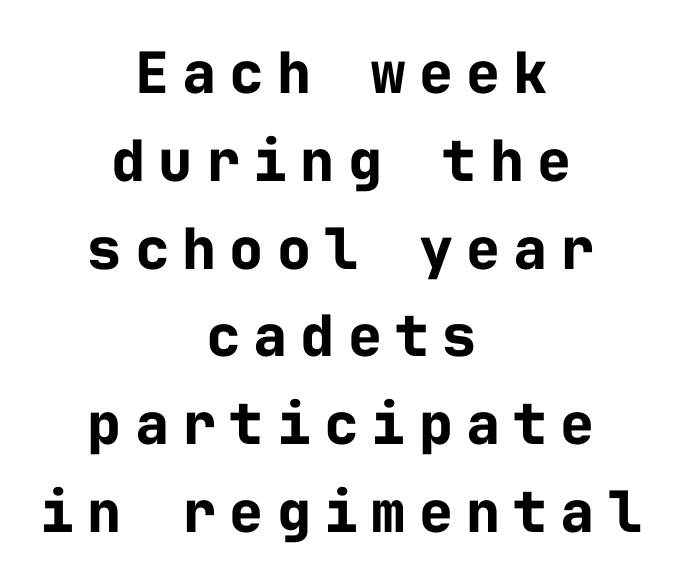
{"serif": "no", "italic": "no", "bold": "yes", "weight": "bold", "width": "normal", "stroke_contrast": "low", "x_height": "medium", "monospaced": "yes", "underline": "no", "align": "center", "line_spacing": "normal", "line_spacing_ratio": 1.54, "letter_spacing": "wide", "letter_spacing_em": 0.23, "glyph_px": 57}
